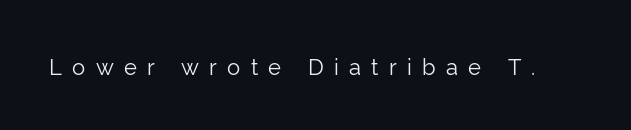
Q: Is the text bold? A: No.
Q: Is the text italic (slanted)? A: No, it is upright.
Q: Is the text underlined? A: No.
Q: Is the spacing between letters normal or unusually wide? A: Unusually wide.
